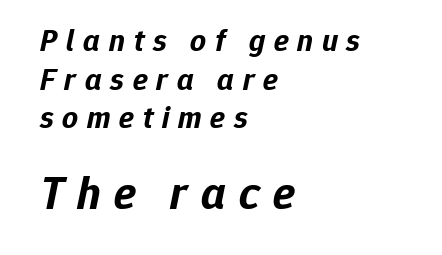
The image shows 46 px bold type, italic (leaning right); set left-aligned, normal line spacing (1.25x), unusually wide letter spacing (+0.28 em), not underlined; the second (bottom) block is 1.48x larger; low stroke contrast and a medium x-height.
